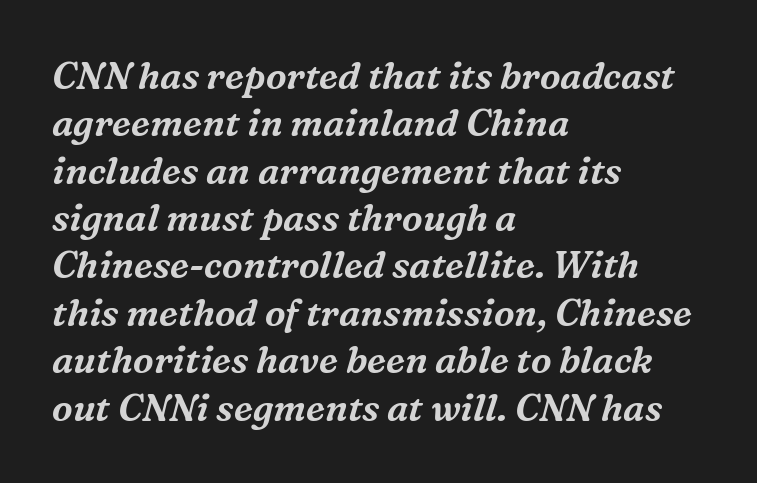
Quick note: underline off. Tracking value appears to be zero — textbook default spacing. Is there much room between lines? A standard amount, neither cramped nor airy. The passage shown is typeset with a serif family.
